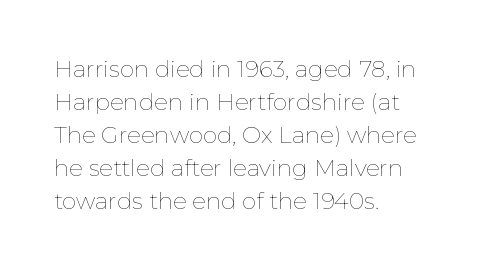
{"italic": "no", "bold": "no", "underline": "no", "align": "left", "line_spacing": "normal", "line_spacing_ratio": 1.43, "letter_spacing": "normal", "letter_spacing_em": 0.0, "glyph_px": 23}
